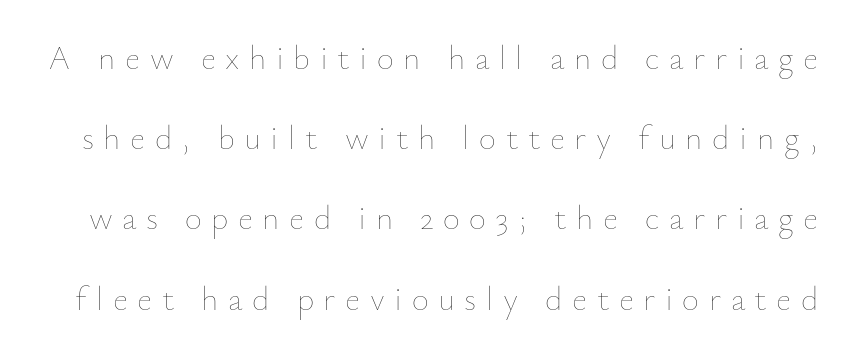
Q: Is the text bold? A: No.
Q: Is the text italic (slanted)? A: No, it is upright.
Q: Is the text underlined? A: No.
Q: Is the spacing between letters normal or unusually wide? A: Unusually wide.
Q: Is the spacing between lines tight, normal or loose? A: Loose.
Q: Width (condensed, normal, or wide)? A: Normal.
Q: Stroke contrast? A: Low.
Q: x-height? A: Small.
Q: Monospaced? A: No.
